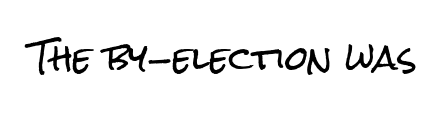
{"serif": "no", "italic": "no", "width": "condensed", "stroke_contrast": "low", "x_height": "medium", "monospaced": "no", "underline": "no", "letter_spacing": "normal", "letter_spacing_em": 0.0, "glyph_px": 33}
